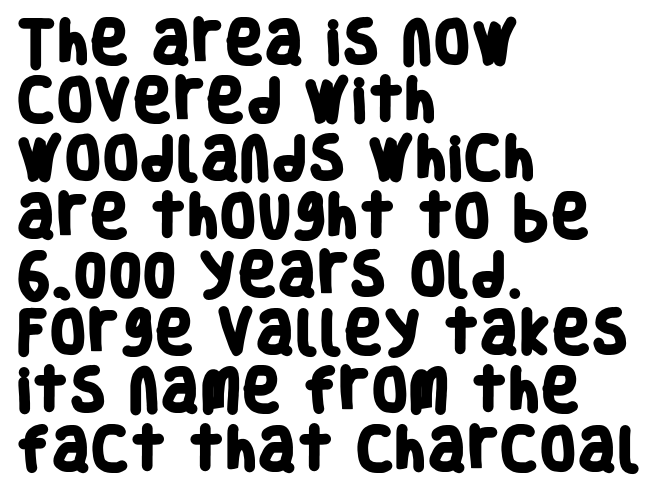
The image shows 48 px heavy, condensed sans-serif type; set left-aligned, line spacing 1.21x, normal letter spacing, not underlined; low stroke contrast and a large x-height.
